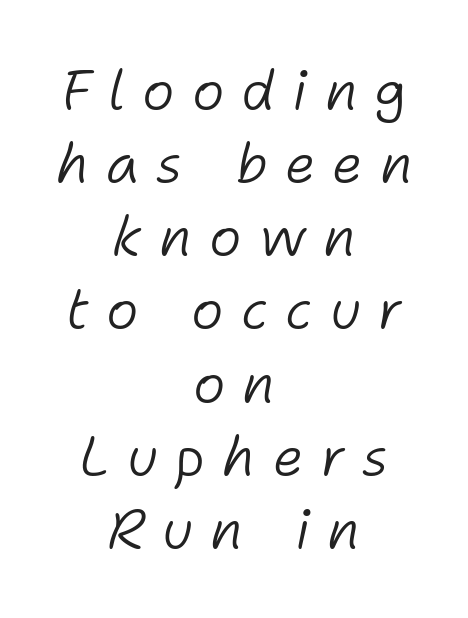
The image shows 55 px light type, italic (leaning right); set centered, normal line spacing (1.33x), unusually wide letter spacing (+0.31 em), not underlined; low stroke contrast and a medium x-height.
